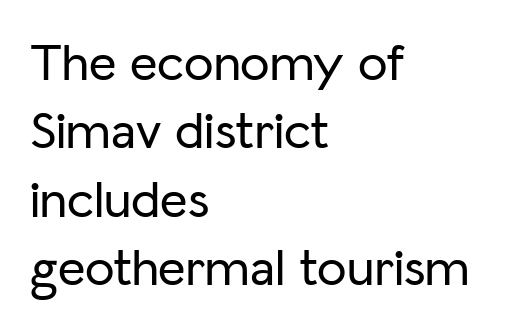
{"serif": "no", "italic": "no", "width": "normal", "stroke_contrast": "low", "x_height": "medium", "monospaced": "no", "underline": "no", "align": "left", "line_spacing": "normal", "line_spacing_ratio": 1.29, "letter_spacing": "normal", "letter_spacing_em": 0.0, "glyph_px": 53}
